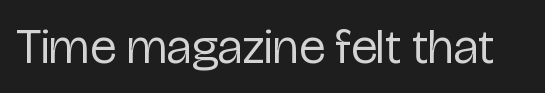
Q: Is the text bold? A: No.
Q: Is the text italic (slanted)? A: No, it is upright.
Q: Is the typeface a serif or a sans-serif typeface? A: Sans-serif.
Q: Is the text underlined? A: No.
Q: Is the spacing between letters normal or unusually wide? A: Normal.
Q: Width (condensed, normal, or wide)? A: Condensed.
Q: Stroke contrast? A: Low.
Q: x-height? A: Medium.
Q: Monospaced? A: No.
